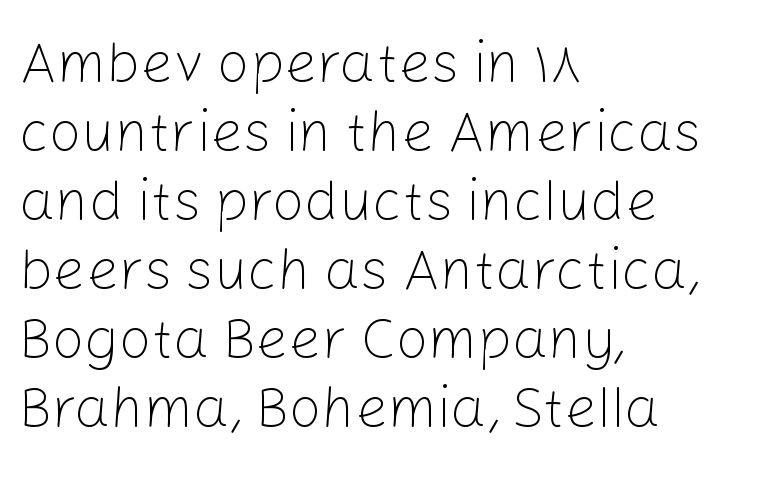
{"serif": "no", "italic": "no", "bold": "no", "weight": "light", "width": "normal", "stroke_contrast": "low", "x_height": "medium", "monospaced": "no", "underline": "no", "align": "left", "line_spacing_ratio": 1.21, "letter_spacing": "normal", "letter_spacing_em": 0.0, "glyph_px": 57}
